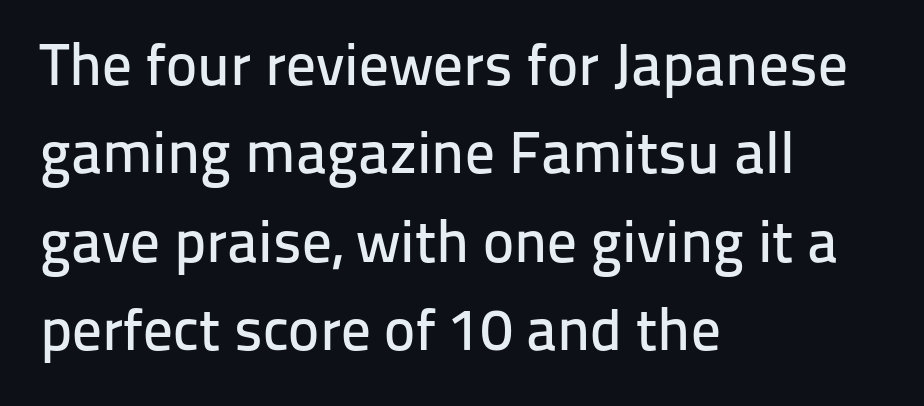
Only glyphs here, with clear space below each row. Character widths vary here, with narrow letters taking less room than wide ones. Teacher's note: observe the even left margin — that is flush-left alignment. The rows are spaced the way most documents space them. Style check: upright.
